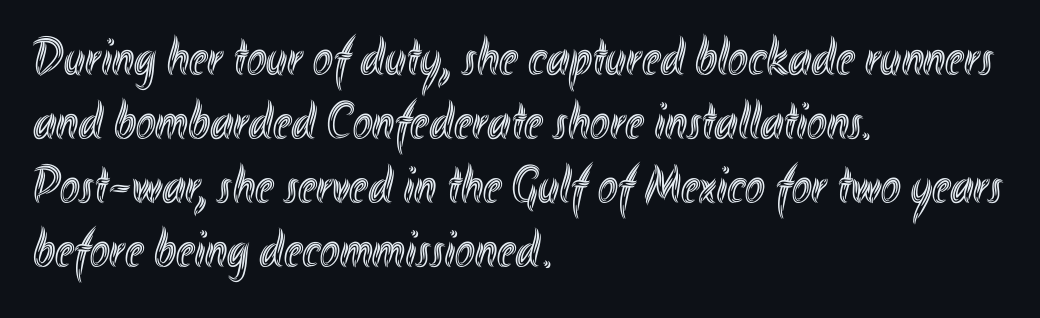
Each word holds together tightly as a unit, with standard inter-letter gaps. Compared with a centered layout, this one pins lines to the left instead. Decoration check: the copy has no underline. Do the characters align in a grid? No, the font is proportional.
